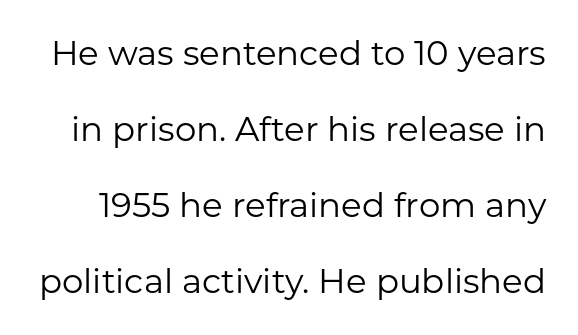
This is not heavy type; no bold has been used. Vertically, the passage feels expansive, rows floating well apart. You could not count columns in this text — the font is proportionally spaced. Type style note: lacks serifs. This sample uses plain, unmodified letter spacing.
